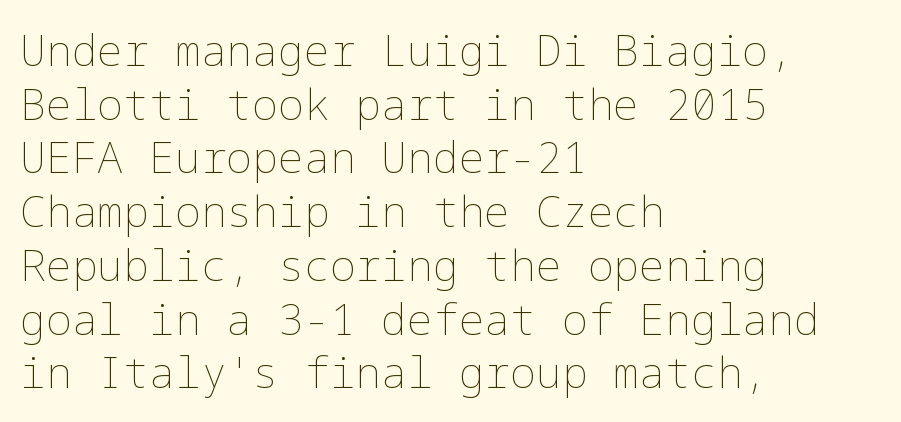
{"italic": "no", "bold": "no", "weight": "thin", "width": "normal", "stroke_contrast": "low", "x_height": "medium", "underline": "no", "align": "left", "line_spacing": "normal", "line_spacing_ratio": 1.25, "letter_spacing": "normal", "letter_spacing_em": 0.0, "glyph_px": 43}
